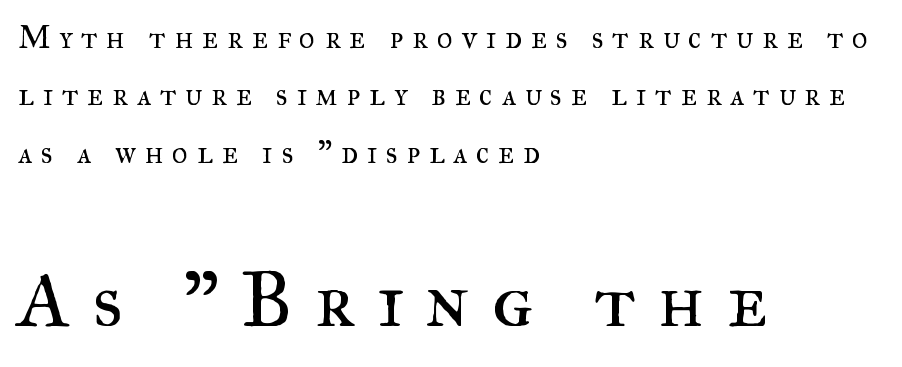
{"serif": "yes", "italic": "no", "bold": "no", "weight": "regular", "width": "normal", "stroke_contrast": "medium", "x_height": "small", "monospaced": "no", "underline": "no", "align": "left", "line_spacing_ratio": 1.85, "letter_spacing": "wide", "letter_spacing_em": 0.28, "larger_block": "second", "size_ratio": 2.52, "glyph_px": 78}
